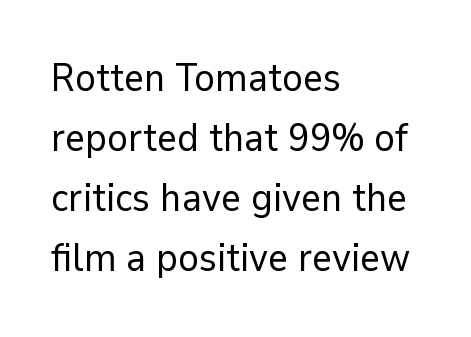
{"serif": "no", "italic": "no", "bold": "no", "weight": "regular", "width": "normal", "stroke_contrast": "low", "x_height": "medium", "monospaced": "no", "underline": "no", "align": "left", "line_spacing": "normal", "line_spacing_ratio": 1.54, "letter_spacing": "normal", "letter_spacing_em": 0.0, "glyph_px": 39}
